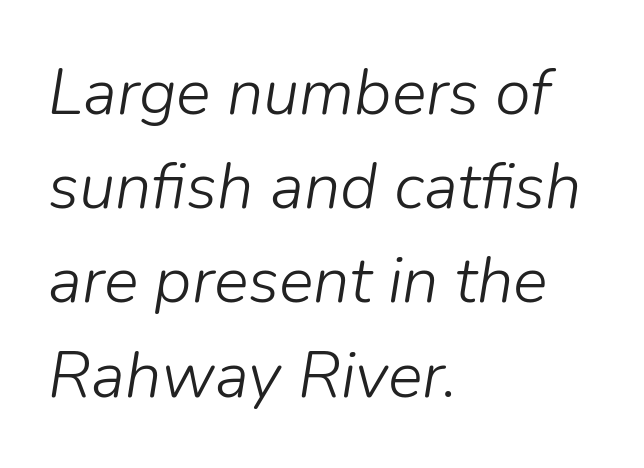
Compared with a centered layout, this one pins lines to the left instead. The typeface has the unassuming heft of standard copy or less. Regarding leading, the lines here are spaced in the standard way. Descender tails drop into unmarked territory.
